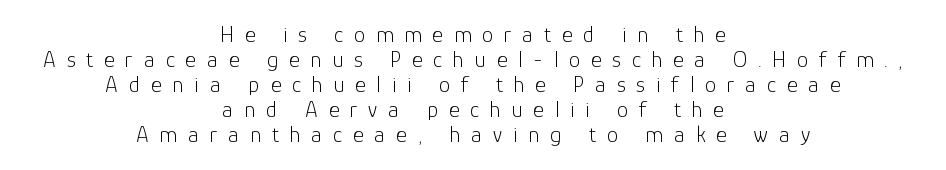
The whitespace from short lines is split evenly between both sides. How would I describe the line gaps? Narrow and economical. Descenders hang freely into open space. Characters remain perfectly vertical along every line. This is not heavy type; no bold has been used. Loose tracking; the words dissolve into strings of separated letters.
